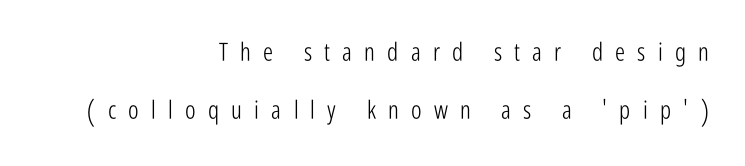
The rag falls on the left side of this text block. Interline gaps are noticeably wide in this sample. Summary of weight: not heavy and not bold. There is plenty of visible air inserted between adjacent glyphs. The zone under the glyphs is completely vacant.
